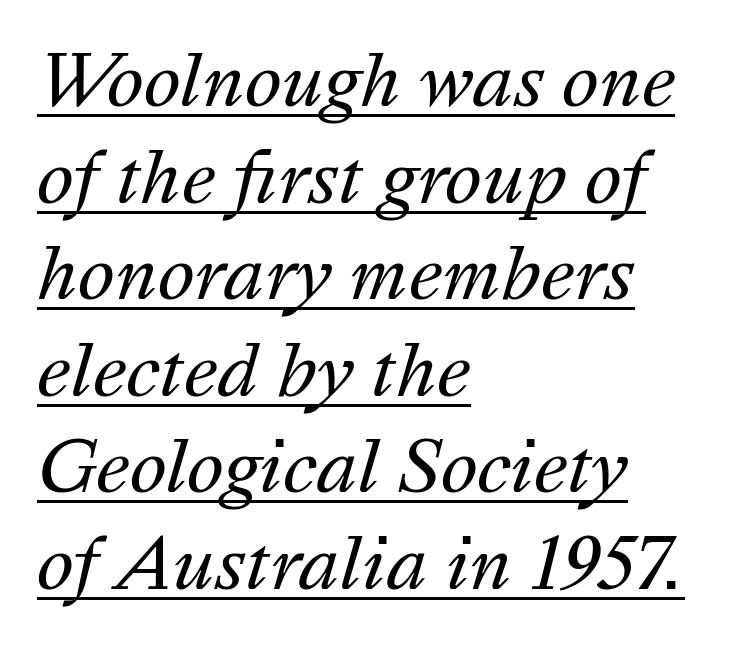
The image shows 70 px regular-weight type, italic (leaning right); set left-aligned, normal line spacing (1.38x), normal letter spacing, underlined; medium stroke contrast and a medium x-height.
